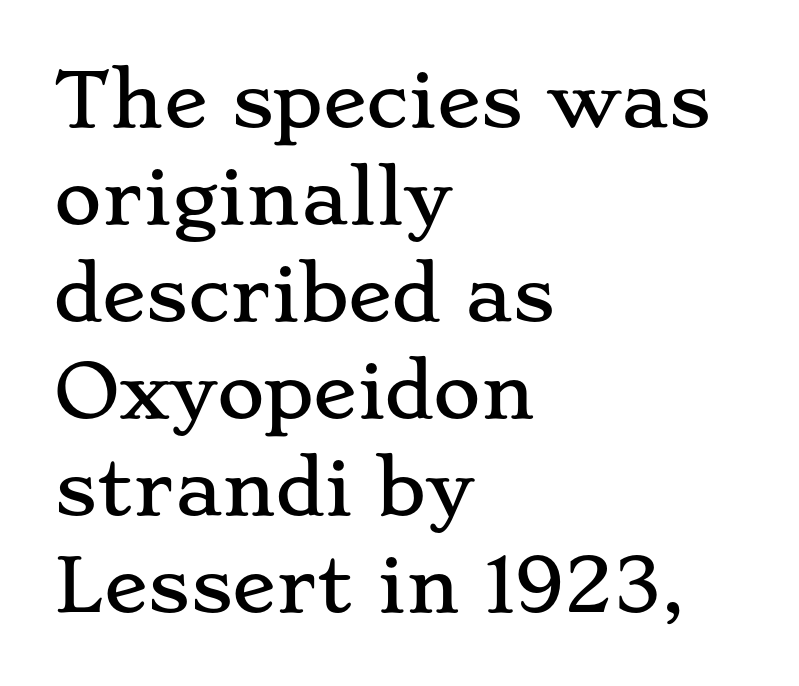
{"serif": "yes", "italic": "no", "width": "wide", "stroke_contrast": "low", "x_height": "small", "monospaced": "no", "underline": "no", "align": "left", "line_spacing": "normal", "line_spacing_ratio": 1.33, "letter_spacing": "normal", "letter_spacing_em": 0.0, "glyph_px": 73}
